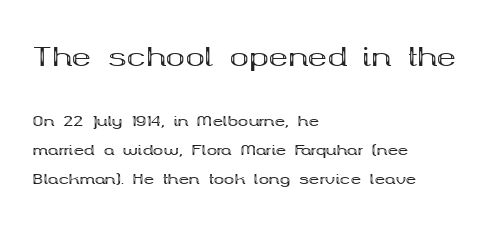
Look at the glyph heights: the upper group is clearly the bigger setting. The glyphs are unaccompanied by any horizontal stroke below them. Left-aligned paragraph, ragged on the right. Students, note that the glyphs here touch the page at normal intervals.
